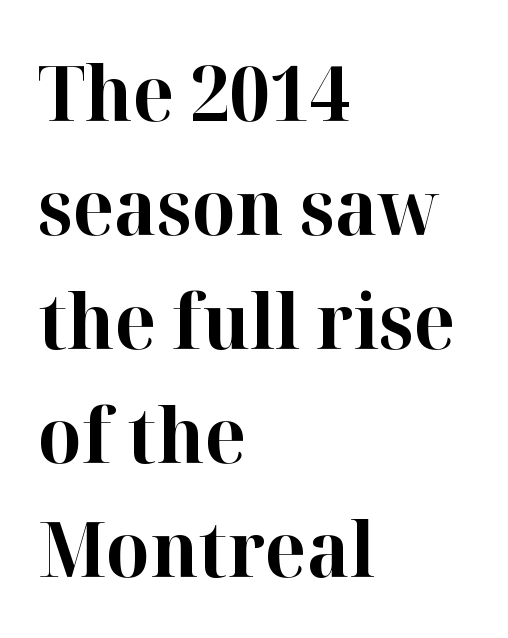
Q: Is the text bold? A: Yes.
Q: Is the text italic (slanted)? A: No, it is upright.
Q: Is the typeface a serif or a sans-serif typeface? A: Serif.
Q: Is the text underlined? A: No.
Q: How is the paragraph aligned? A: Left-aligned.
Q: Is the spacing between letters normal or unusually wide? A: Normal.
Q: Is the spacing between lines tight, normal or loose? A: Normal.
Q: Width (condensed, normal, or wide)? A: Normal.
Q: Stroke contrast? A: High.
Q: x-height? A: Medium.
Q: Monospaced? A: No.
